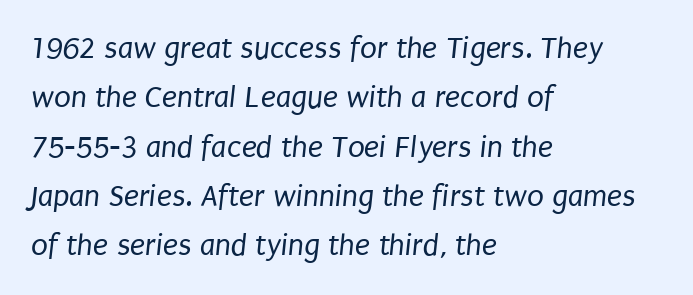
The image shows 31 px regular-weight, condensed sans-serif type; set left-aligned, normal line spacing (1.59x), normal letter spacing, not underlined; low stroke contrast and a large x-height.
